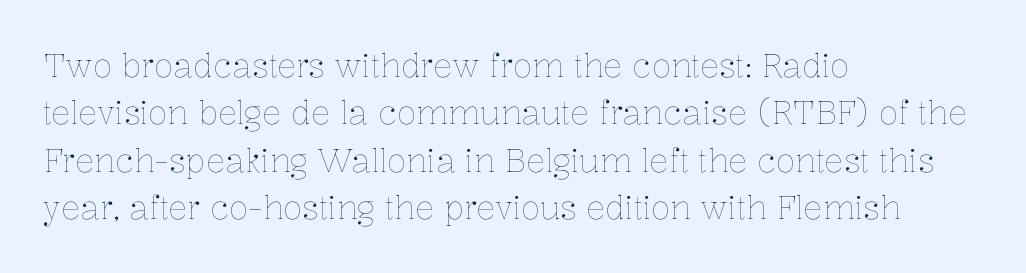
The image shows 32 px thin type, upright; set left-aligned, normal line spacing (1.48x), normal letter spacing, not underlined; low stroke contrast and a medium x-height.
